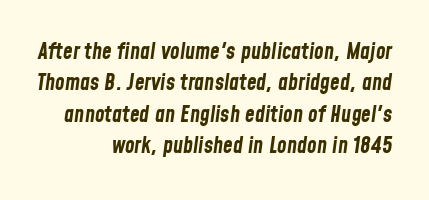
{"italic": "yes", "lean": "right", "slant_degrees": 8, "bold": "yes", "underline": "no", "align": "right", "line_spacing": "normal", "line_spacing_ratio": 1.43, "letter_spacing": "normal", "letter_spacing_em": 0.0, "glyph_px": 22}
